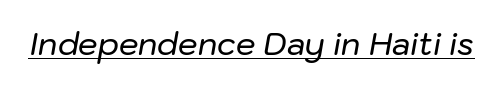
Q: Is the text italic (slanted)? A: Yes, it leans right by about 10 degrees.
Q: Is the text underlined? A: Yes.
Q: Is the spacing between letters normal or unusually wide? A: Normal.
Q: Width (condensed, normal, or wide)? A: Normal.
Q: Stroke contrast? A: Low.
Q: x-height? A: Medium.
Q: Monospaced? A: No.
